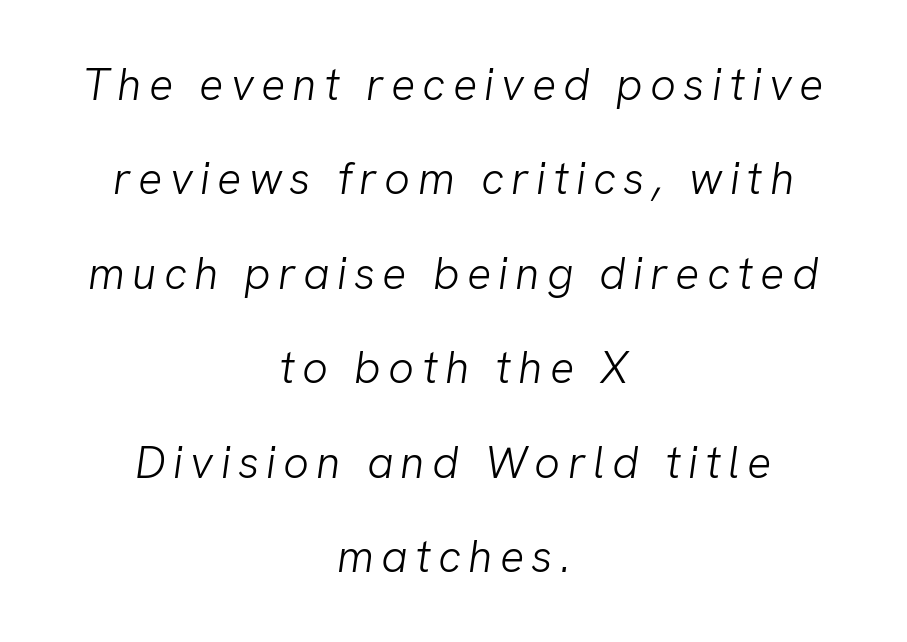
{"serif": "no", "bold": "no", "weight": "light", "width": "normal", "stroke_contrast": "low", "x_height": "medium", "monospaced": "no", "underline": "no", "align": "center", "line_spacing": "loose", "line_spacing_ratio": 2.1, "glyph_px": 45}
